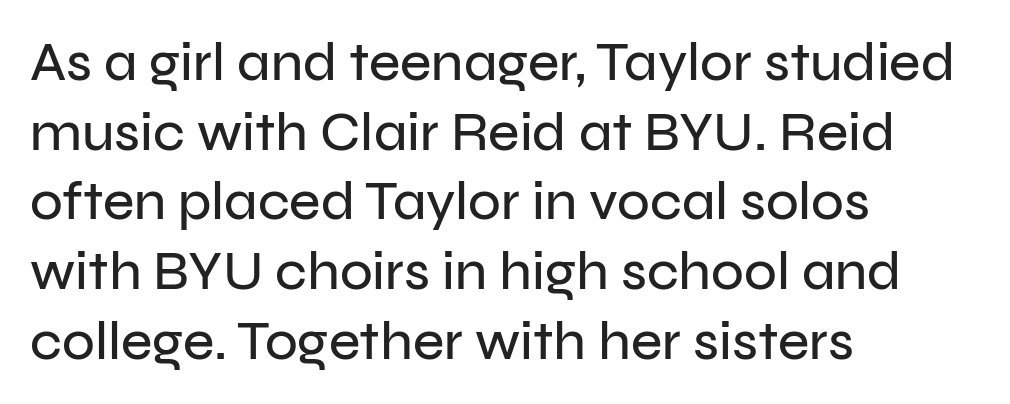
Q: Is the text italic (slanted)? A: No, it is upright.
Q: Is the typeface a serif or a sans-serif typeface? A: Sans-serif.
Q: Is the text underlined? A: No.
Q: How is the paragraph aligned? A: Left-aligned.
Q: Is the spacing between letters normal or unusually wide? A: Normal.
Q: Is the spacing between lines tight, normal or loose? A: Normal.
Q: Width (condensed, normal, or wide)? A: Normal.
Q: Stroke contrast? A: Low.
Q: x-height? A: Medium.
Q: Monospaced? A: No.
